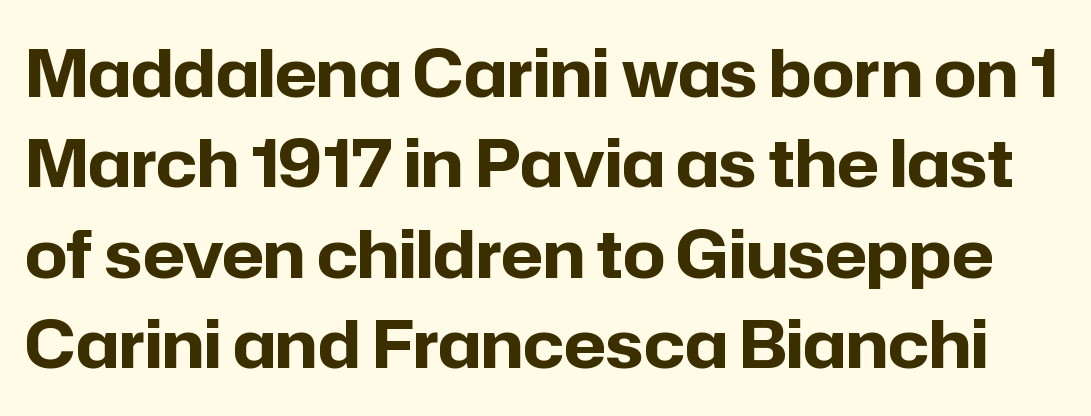
These lines are rendered in a variable-pitch font. Nobody drew a line under any word here. Italic: no, the glyphs are upright roman. The rendering shows plain stroke endings on the letterforms — a sans-serif design.
